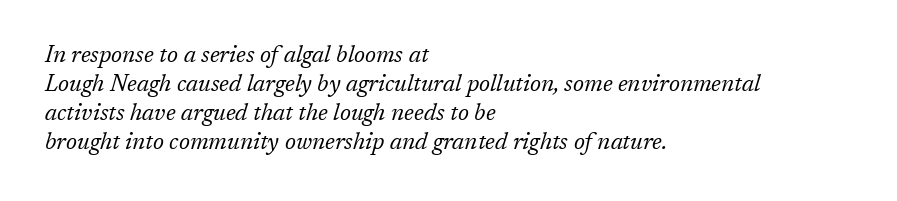
Between one letter and the next there's only the usual sliver of space. Letters have the restrained weight of plain body copy at most. Descenders are the only things crossing below the line. Vertical spacing — default. The text block is weighted toward the left margin, trailing off unevenly rightward. Compared with ordinary roman type, these characters are visibly tilted.
